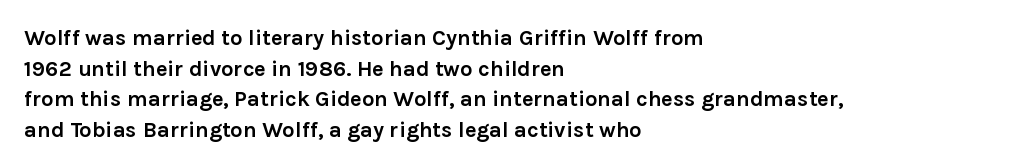
{"italic": "no", "bold": "yes", "underline": "no", "align": "left", "line_spacing": "normal", "line_spacing_ratio": 1.39, "letter_spacing": "normal", "letter_spacing_em": 0.0, "glyph_px": 22}
